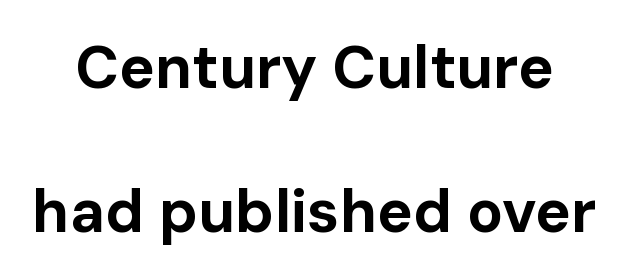
Q: Is the text bold? A: Yes.
Q: Is the text italic (slanted)? A: No, it is upright.
Q: Is the typeface a serif or a sans-serif typeface? A: Sans-serif.
Q: Is the text underlined? A: No.
Q: Is the spacing between letters normal or unusually wide? A: Normal.
Q: Is the spacing between lines tight, normal or loose? A: Loose.
Q: Width (condensed, normal, or wide)? A: Normal.
Q: Stroke contrast? A: Low.
Q: x-height? A: Medium.
Q: Monospaced? A: No.
